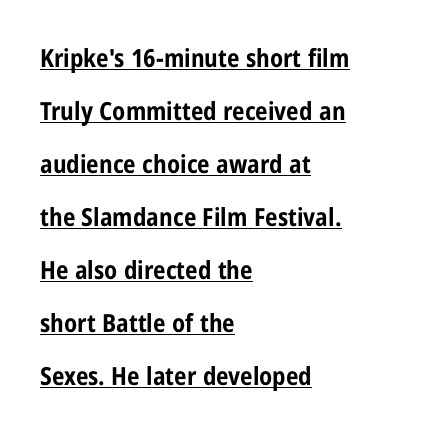
{"italic": "no", "bold": "yes", "underline": "yes", "align": "left", "line_spacing": "loose", "line_spacing_ratio": 2.12, "letter_spacing": "normal", "letter_spacing_em": 0.0, "glyph_px": 25}
